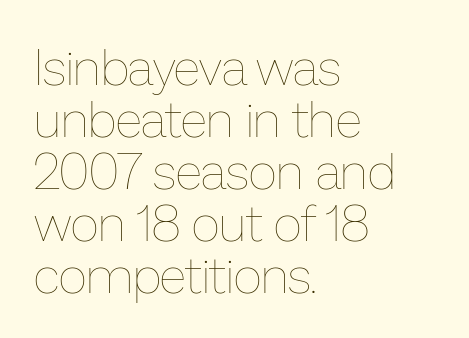
Q: Is the text bold? A: No.
Q: Is the text italic (slanted)? A: No, it is upright.
Q: Is the text underlined? A: No.
Q: How is the paragraph aligned? A: Left-aligned.
Q: Is the spacing between letters normal or unusually wide? A: Normal.
Q: Is the spacing between lines tight, normal or loose? A: Tight.
Q: Width (condensed, normal, or wide)? A: Normal.
Q: Stroke contrast? A: Low.
Q: x-height? A: Medium.
Q: Monospaced? A: No.
